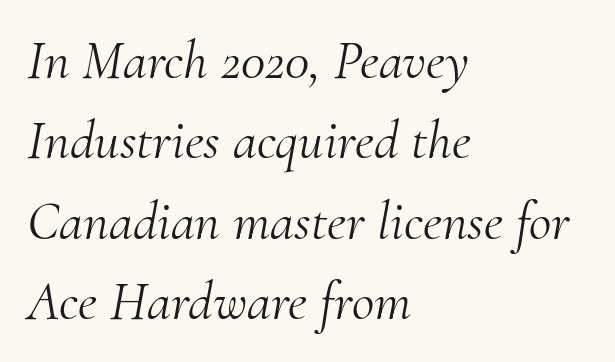
Check the space under the baseline: it is left empty. Compared with a centered layout, this one pins lines to the left instead. Think of a printed novel: that variable character pitch is what you see here. In terms of posture, this sample is oblique.
